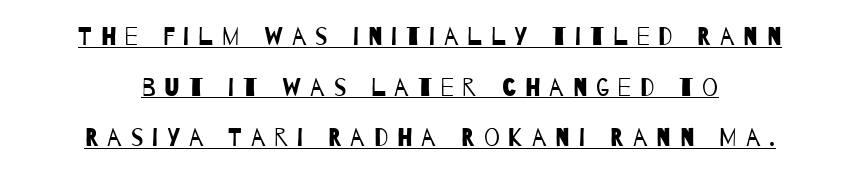
Q: Is the text bold? A: No.
Q: Is the text underlined? A: Yes.
Q: How is the paragraph aligned? A: Centered.
Q: Is the spacing between letters normal or unusually wide? A: Unusually wide.
Q: Is the spacing between lines tight, normal or loose? A: Loose.
